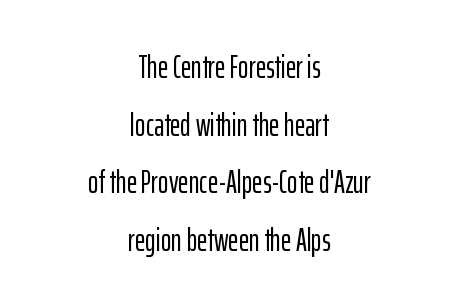
The image shows 32 px condensed sans-serif type, upright; set centered, line spacing 1.8x, normal letter spacing, not underlined; low stroke contrast and a medium x-height.
